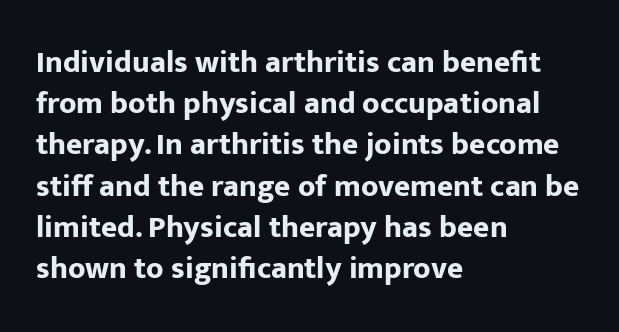
{"serif": "no", "italic": "no", "bold": "yes", "weight": "bold", "width": "normal", "stroke_contrast": "low", "x_height": "medium", "monospaced": "no", "underline": "no", "align": "left", "line_spacing": "normal", "line_spacing_ratio": 1.33, "letter_spacing": "normal", "letter_spacing_em": 0.0, "glyph_px": 31}
